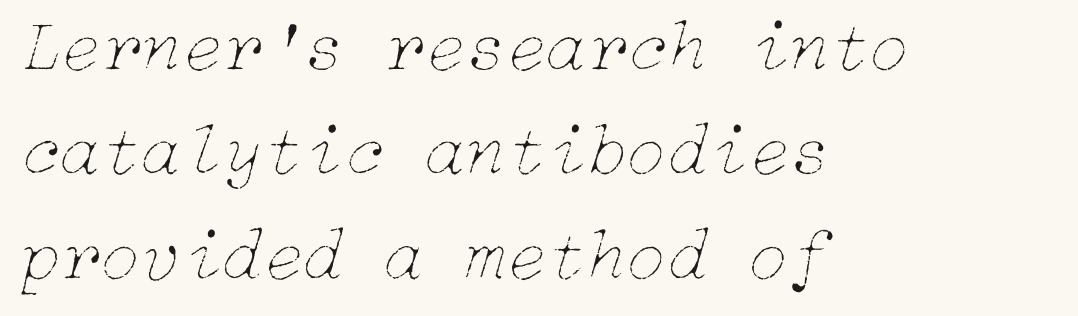
Inter-character spacing is left at the font's built-in metrics. Normally led — the rows are evenly, conventionally spaced. The text block is weighted toward the left margin, trailing off unevenly rightward. Words float on clear page, feet unadorned.
